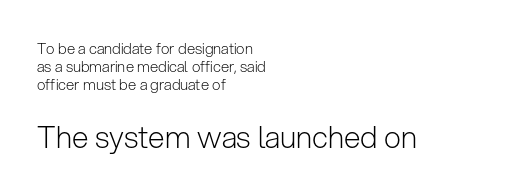
The image shows 30 px light sans-serif type, upright; set left-aligned, line spacing 1.2x, normal letter spacing, not underlined; the second (bottom) block is 2.0x larger; low stroke contrast and a medium x-height.
